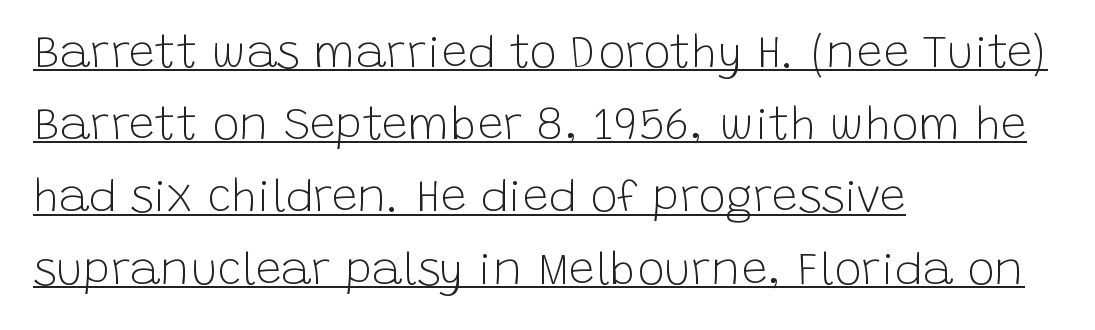
The font family rendered here belongs to the sans-serif group. Caption: face not bold, strokes unweighted. Character widths vary here, with narrow letters taking less room than wide ones. Tall strokes in this sample are plumb rather than angled. Regarding leading, the lines here are spaced in the standard way.
